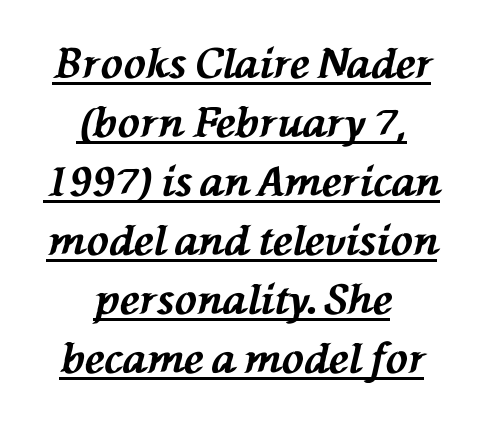
The image shows 41 px bold type, italic (leaning left); set centered, normal line spacing (1.44x), normal letter spacing, underlined; medium stroke contrast and a medium x-height.
